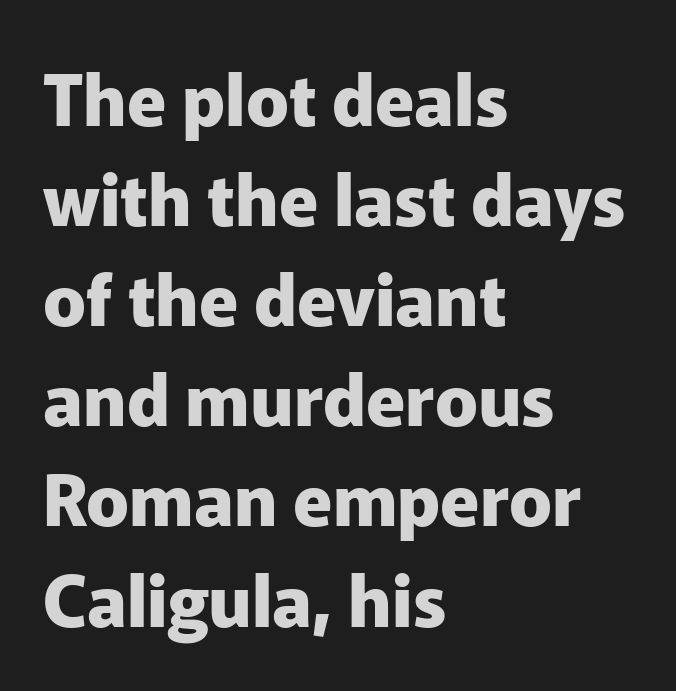
Q: Is the text bold? A: Yes.
Q: Is the text italic (slanted)? A: No, it is upright.
Q: Is the typeface a serif or a sans-serif typeface? A: Sans-serif.
Q: Is the text underlined? A: No.
Q: How is the paragraph aligned? A: Left-aligned.
Q: Is the spacing between letters normal or unusually wide? A: Normal.
Q: Is the spacing between lines tight, normal or loose? A: Normal.
Q: Width (condensed, normal, or wide)? A: Normal.
Q: Stroke contrast? A: Low.
Q: x-height? A: Medium.
Q: Monospaced? A: No.
